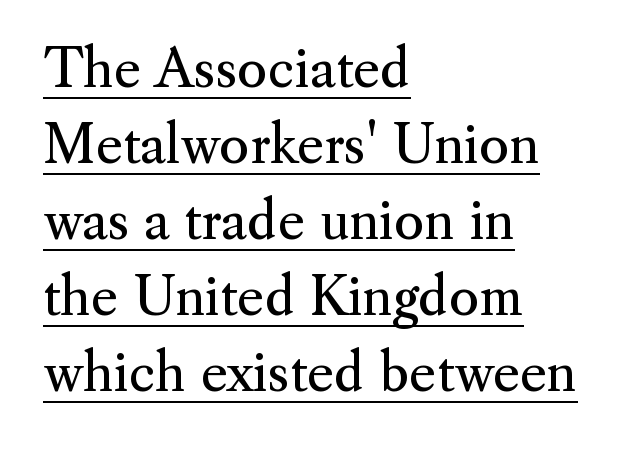
Q: Is the text bold? A: No.
Q: Is the text italic (slanted)? A: No, it is upright.
Q: Is the typeface a serif or a sans-serif typeface? A: Serif.
Q: Is the text underlined? A: Yes.
Q: How is the paragraph aligned? A: Left-aligned.
Q: Is the spacing between letters normal or unusually wide? A: Normal.
Q: Is the spacing between lines tight, normal or loose? A: Normal.
Q: Width (condensed, normal, or wide)? A: Normal.
Q: Stroke contrast? A: Medium.
Q: x-height? A: Small.
Q: Monospaced? A: No.
